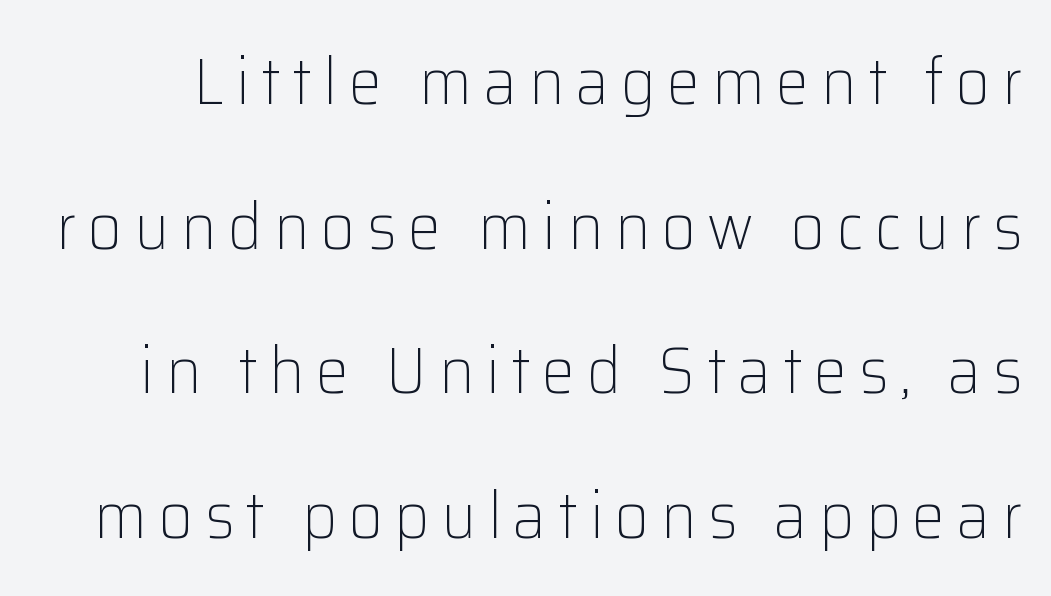
Q: Is the text bold? A: No.
Q: Is the text italic (slanted)? A: No, it is upright.
Q: Is the typeface a serif or a sans-serif typeface? A: Sans-serif.
Q: Is the text underlined? A: No.
Q: Is the spacing between lines tight, normal or loose? A: Loose.
Q: Width (condensed, normal, or wide)? A: Normal.
Q: Stroke contrast? A: Low.
Q: x-height? A: Medium.
Q: Monospaced? A: No.
